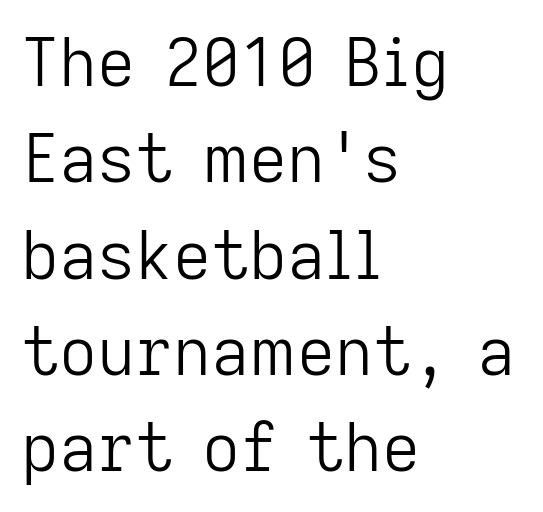
Q: Is the text bold? A: No.
Q: Is the text italic (slanted)? A: No, it is upright.
Q: Is the typeface a serif or a sans-serif typeface? A: Sans-serif.
Q: Is the text underlined? A: No.
Q: How is the paragraph aligned? A: Left-aligned.
Q: Is the spacing between letters normal or unusually wide? A: Normal.
Q: Is the spacing between lines tight, normal or loose? A: Normal.
Q: Width (condensed, normal, or wide)? A: Normal.
Q: Stroke contrast? A: Low.
Q: x-height? A: Medium.
Q: Monospaced? A: No.
